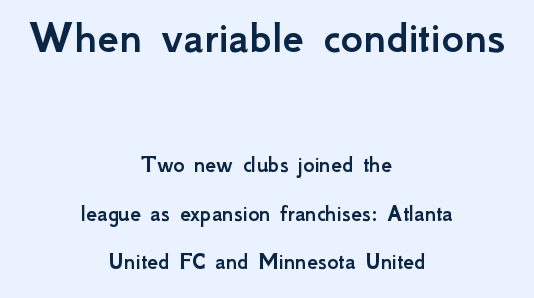
Q: Is the text italic (slanted)? A: No, it is upright.
Q: Is the typeface a serif or a sans-serif typeface? A: Sans-serif.
Q: Is the text underlined? A: No.
Q: How is the paragraph aligned? A: Centered.
Q: Is the spacing between letters normal or unusually wide? A: Normal.
Q: Is the spacing between lines tight, normal or loose? A: Loose.
Q: Which block of text is set in a larger size, the first (top) or the second (bottom)? A: The first (top) one.
Q: Width (condensed, normal, or wide)? A: Normal.
Q: Stroke contrast? A: Low.
Q: x-height? A: Small.
Q: Monospaced? A: No.
